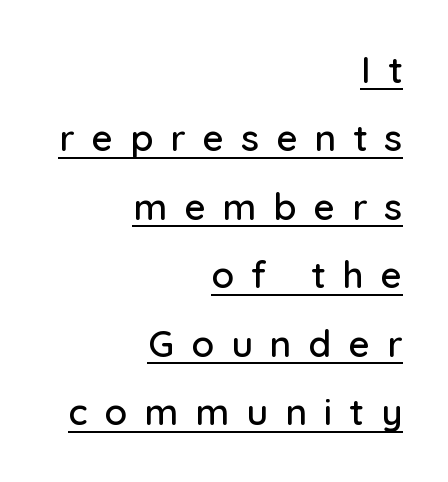
The image shows 37 px sans-serif type, upright; set right-aligned, line spacing 1.85x, unusually wide letter spacing (+0.46 em), underlined; low stroke contrast and a medium x-height.
